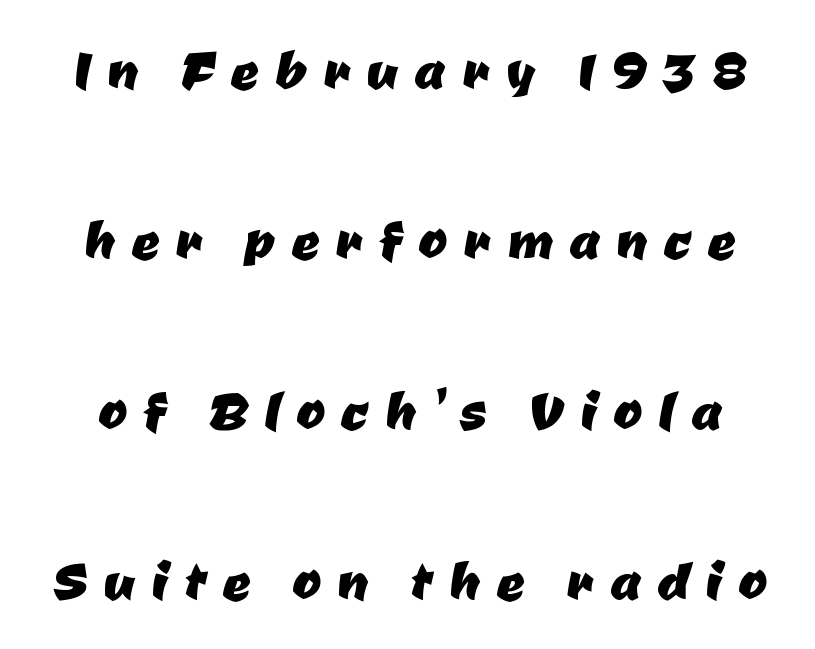
Q: Is the typeface a serif or a sans-serif typeface? A: Sans-serif.
Q: Is the text underlined? A: No.
Q: Is the spacing between letters normal or unusually wide? A: Unusually wide.
Q: Is the spacing between lines tight, normal or loose? A: Loose.
Q: Width (condensed, normal, or wide)? A: Normal.
Q: Stroke contrast? A: Low.
Q: x-height? A: Medium.
Q: Monospaced? A: No.
